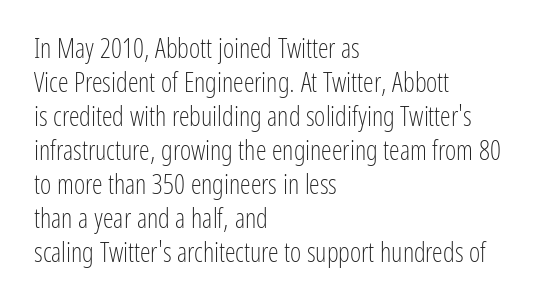
Vertically, the passage feels balanced, rows spaced as you'd expect. The strip under each line holds only bare page. Weight: in the light-to-regular range. Glyph-to-glyph distance matches everyday printed text.
